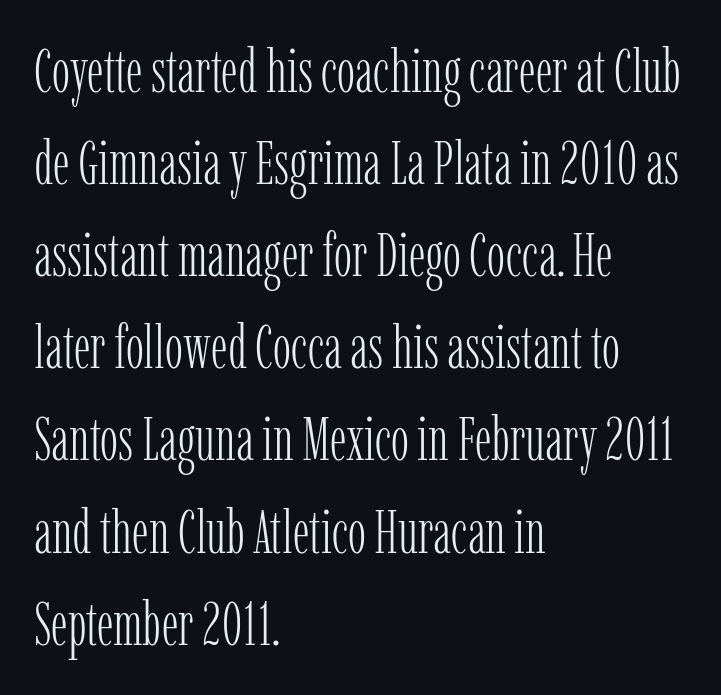
The image shows 61 px light, condensed serif type, upright; set left-aligned, normal line spacing (1.51x), normal letter spacing, not underlined; low stroke contrast and a medium x-height.
